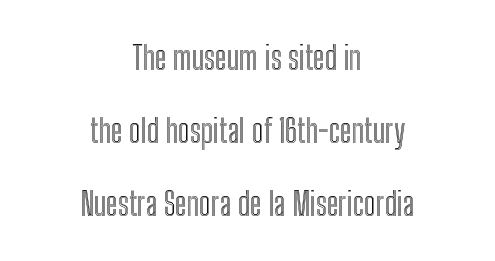
Both edges are ragged and mirror each other, which tells us the setting is centered. Honestly, there is no underline to notice here at all. The type is set solid horizontally, with unmodified tracking. If you drew a line through each stem, it would be perfectly vertical. Note the varied advance widths — an 'i' is clearly narrower than an 'm'. The rendering uses a large line-height, opening up the rows.
